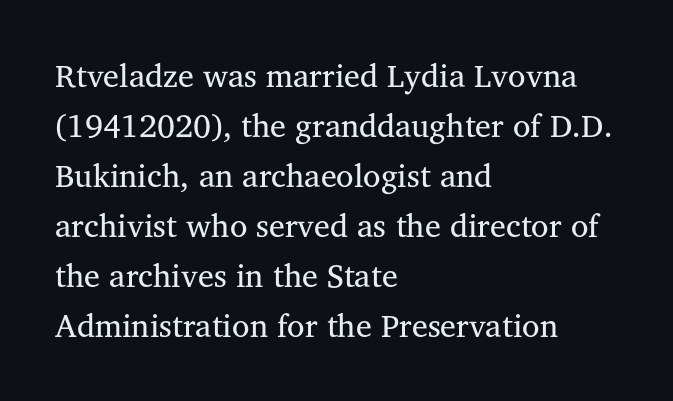
{"serif": "yes", "italic": "no", "bold": "no", "weight": "regular", "width": "normal", "stroke_contrast": "medium", "x_height": "medium", "monospaced": "no", "underline": "no", "align": "left", "line_spacing": "normal", "line_spacing_ratio": 1.56, "letter_spacing": "normal", "letter_spacing_em": 0.0, "glyph_px": 32}
